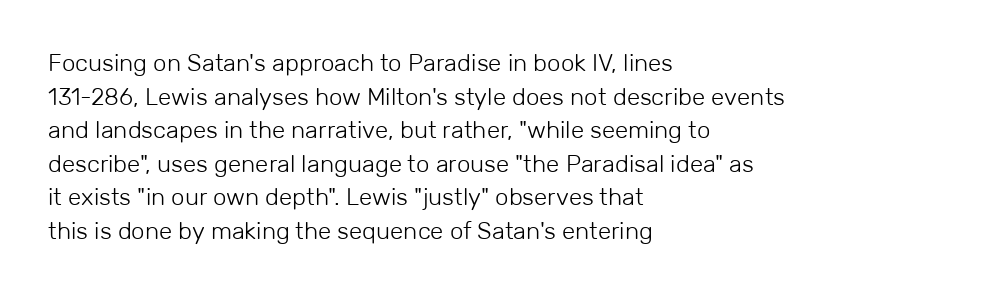
Q: Is the text bold? A: No.
Q: Is the text italic (slanted)? A: No, it is upright.
Q: Is the text underlined? A: No.
Q: How is the paragraph aligned? A: Left-aligned.
Q: Is the spacing between letters normal or unusually wide? A: Normal.
Q: Is the spacing between lines tight, normal or loose? A: Normal.
